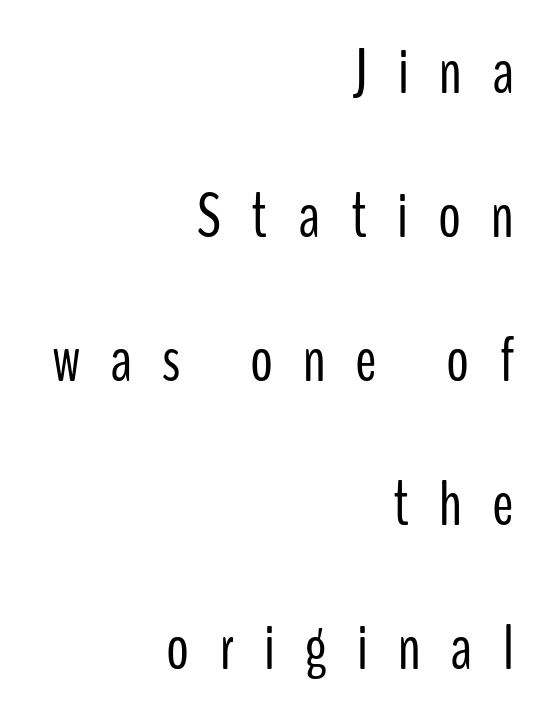
{"serif": "no", "italic": "no", "bold": "no", "weight": "light", "width": "condensed", "stroke_contrast": "low", "x_height": "medium", "monospaced": "no", "underline": "no", "align": "right", "line_spacing": "loose", "line_spacing_ratio": 2.25, "letter_spacing": "wide", "letter_spacing_em": 0.47, "glyph_px": 64}
